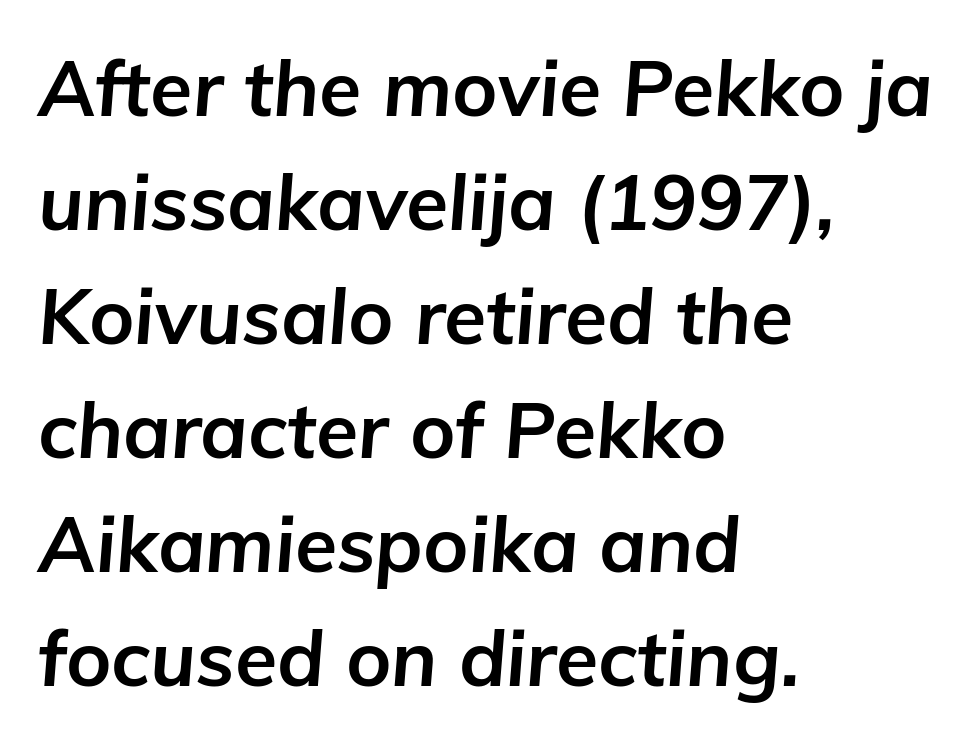
Q: Is the text bold? A: Yes.
Q: Is the text italic (slanted)? A: Yes, it leans right by about 5 degrees.
Q: Is the text underlined? A: No.
Q: How is the paragraph aligned? A: Left-aligned.
Q: Is the spacing between letters normal or unusually wide? A: Normal.
Q: Is the spacing between lines tight, normal or loose? A: Normal.
Q: Width (condensed, normal, or wide)? A: Normal.
Q: Stroke contrast? A: Low.
Q: x-height? A: Medium.
Q: Monospaced? A: No.
